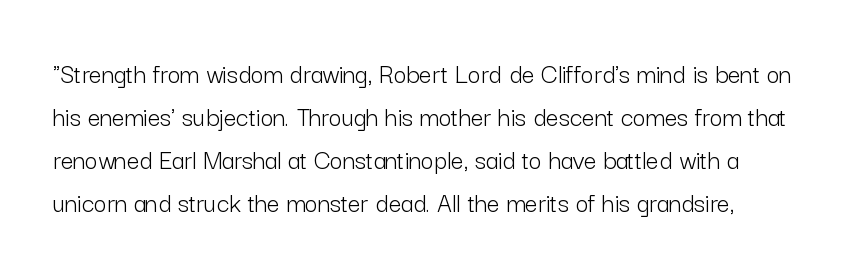
The letters carry no serifs — their stems end cleanly without finishing strokes. The gaps between neighbouring characters are ordinary and unremarkable. The space directly below the letters is spotless. Stroke mass is kept to a normal reading level or below. If you measured baseline to baseline, you'd find a middling distance.
